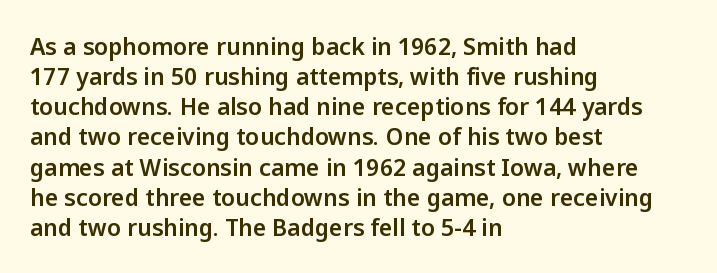
{"italic": "no", "underline": "no", "align": "left", "line_spacing": "normal", "line_spacing_ratio": 1.31, "letter_spacing": "normal", "letter_spacing_em": 0.0, "glyph_px": 23}
